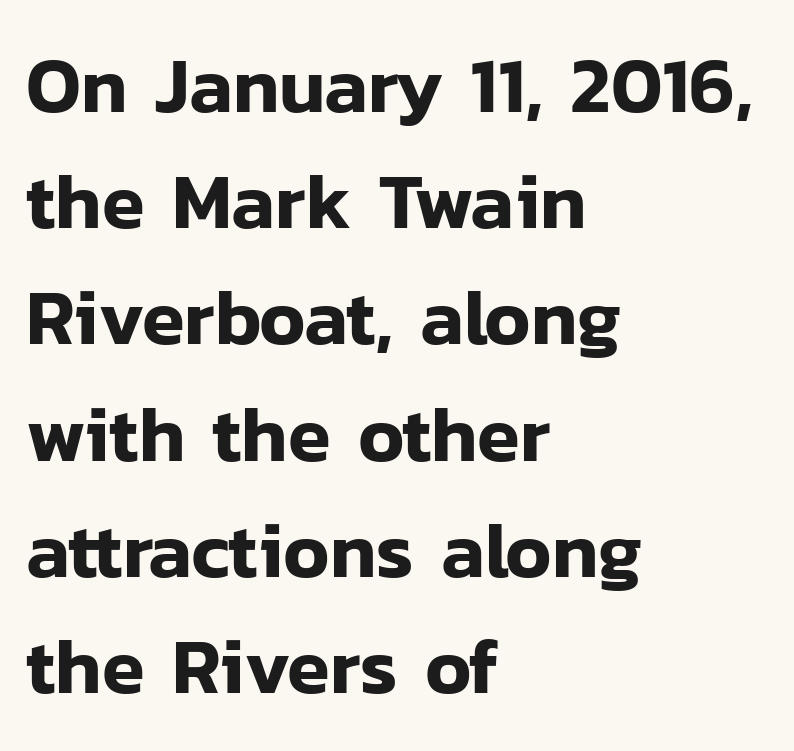
The image shows 78 px sans-serif type, upright; set left-aligned, normal line spacing (1.49x), normal letter spacing, not underlined; low stroke contrast and a medium x-height.
